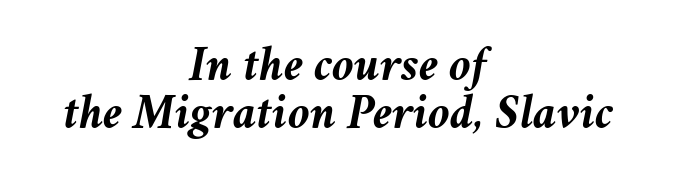
The image shows 50 px semibold type, italic (leaning right); set centered, tight line spacing (0.96x), normal letter spacing, not underlined; medium stroke contrast and a medium x-height.
